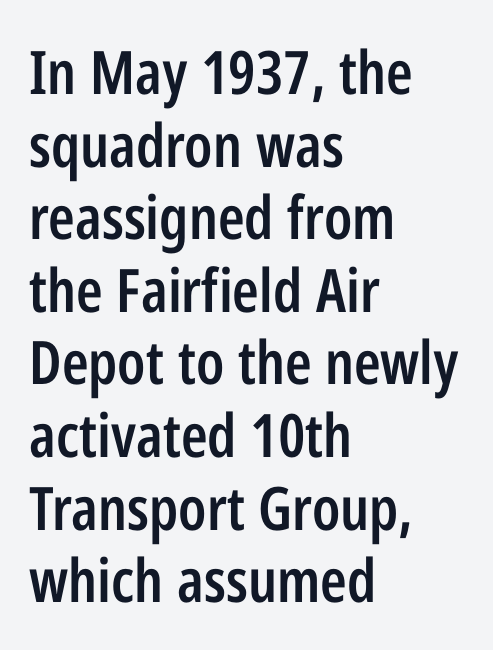
{"serif": "no", "italic": "no", "bold": "semi", "weight": "semibold", "width": "condensed", "stroke_contrast": "low", "x_height": "medium", "monospaced": "no", "underline": "no", "align": "left", "line_spacing_ratio": 1.21, "letter_spacing": "normal", "letter_spacing_em": 0.0, "glyph_px": 60}
